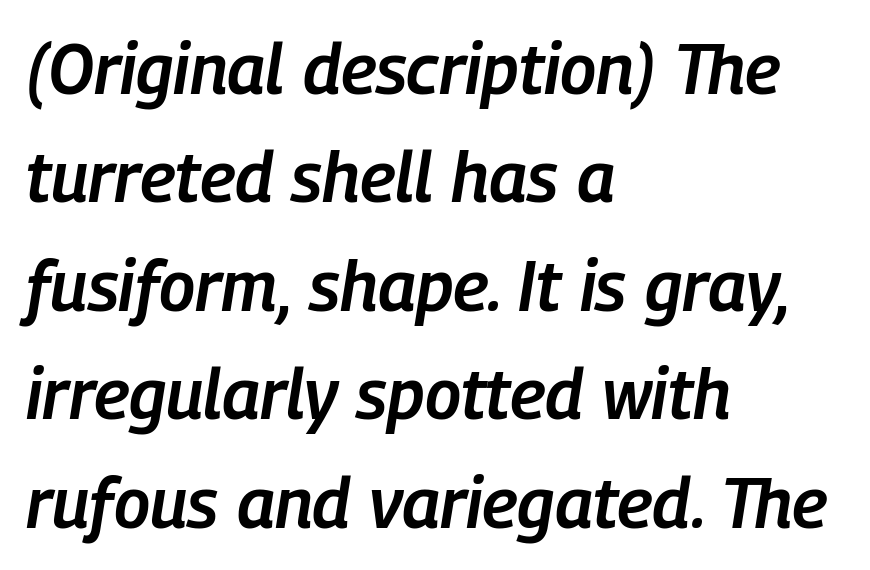
The image shows 70 px semibold, condensed type, italic (leaning right); set left-aligned, normal line spacing (1.55x), normal letter spacing, not underlined; low stroke contrast and a medium x-height.
